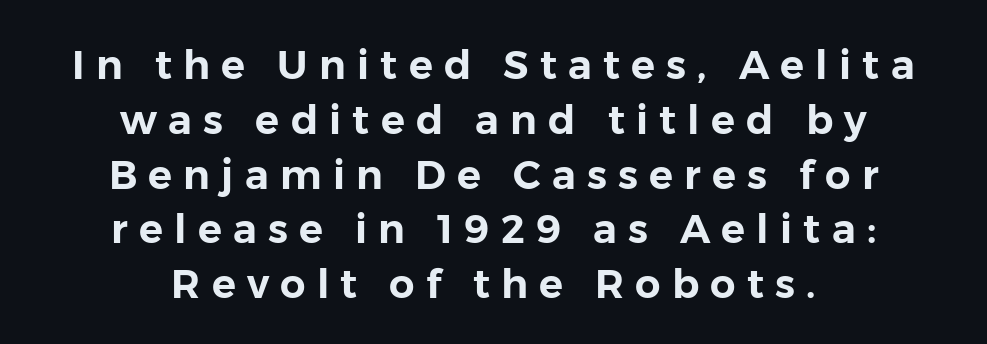
The image shows 40 px sans-serif type, upright; set centered, normal line spacing (1.37x), unusually wide letter spacing (+0.28 em), not underlined; low stroke contrast and a medium x-height.
